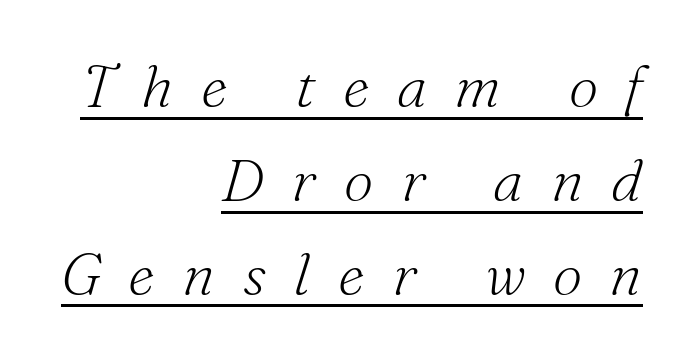
Q: Is the text bold? A: No.
Q: Is the text italic (slanted)? A: Yes, it leans right by about 16 degrees.
Q: Is the typeface a serif or a sans-serif typeface? A: Serif.
Q: Is the text underlined? A: Yes.
Q: How is the paragraph aligned? A: Right-aligned.
Q: Is the spacing between letters normal or unusually wide? A: Unusually wide.
Q: Is the spacing between lines tight, normal or loose? A: Normal.
Q: Width (condensed, normal, or wide)? A: Normal.
Q: Stroke contrast? A: Medium.
Q: x-height? A: Small.
Q: Monospaced? A: No.
